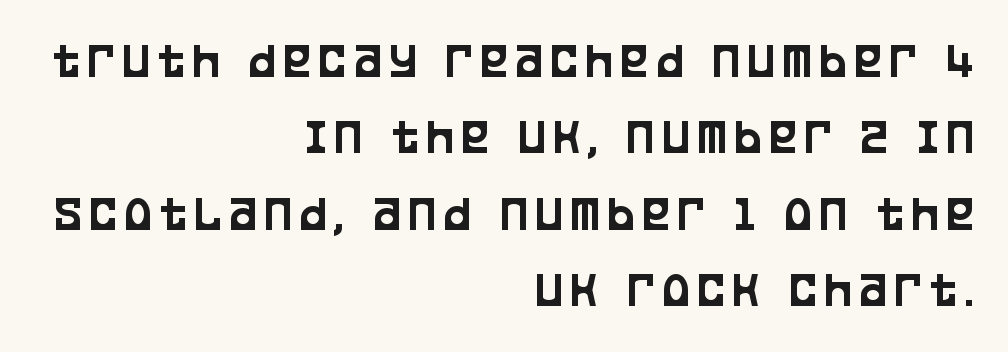
{"serif": "no", "italic": "no", "width": "condensed", "stroke_contrast": "low", "x_height": "large", "monospaced": "no", "underline": "no", "align": "right", "line_spacing": "normal", "line_spacing_ratio": 1.5, "glyph_px": 51}
